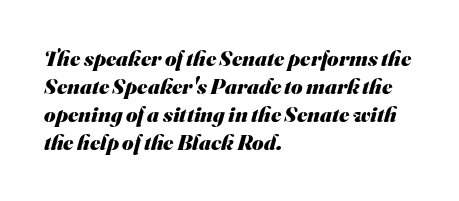
{"bold": "yes", "underline": "no", "align": "left", "line_spacing": "normal", "line_spacing_ratio": 1.28, "letter_spacing": "normal", "letter_spacing_em": 0.0, "glyph_px": 22}
